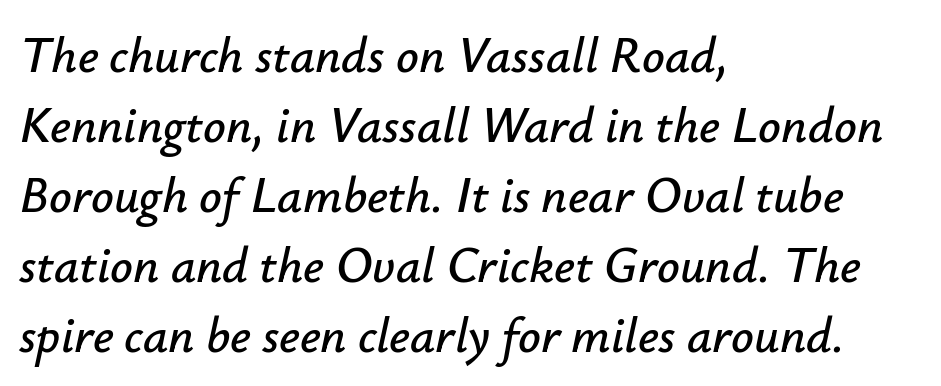
The image shows 50 px text type, italic (leaning right); set left-aligned, normal line spacing (1.4x), normal letter spacing, not underlined; low stroke contrast and a small x-height.
